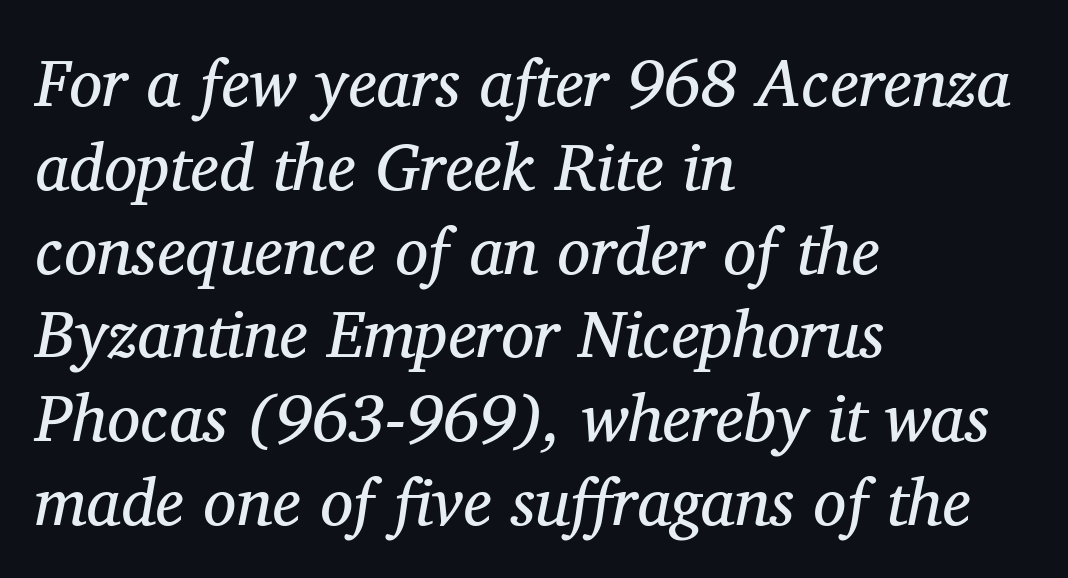
Weight: in the light-to-regular range. Unmarked baselines from the first word to the last. Default kerning and tracking; the words read as compact shapes. It's the slanting kind of type. Do the characters align in a grid? No, the font is proportional. Is the block centered? No — it sits flush against the left margin.
